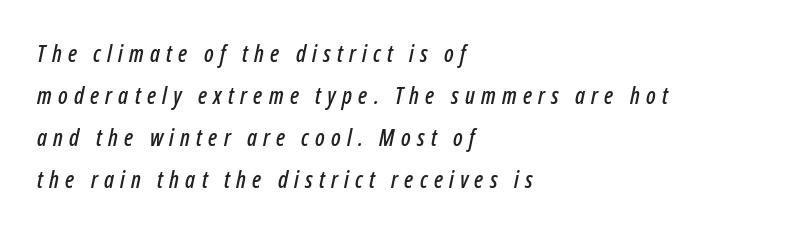
{"italic": "yes", "lean": "right", "slant_degrees": 12, "underline": "no", "align": "left", "line_spacing_ratio": 1.83, "letter_spacing": "wide", "letter_spacing_em": 0.27, "glyph_px": 23}
